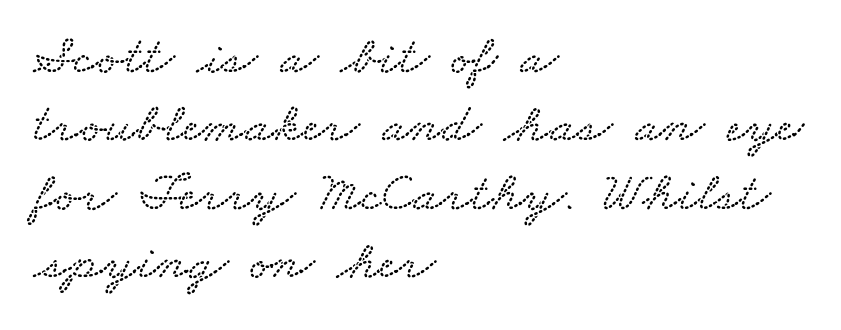
Teacher's note: observe the even left margin — that is flush-left alignment. No word sits above an underline. Think of a printed novel: that variable character pitch is what you see here. Honestly, the letter spacing is just normal — you wouldn't notice it.
